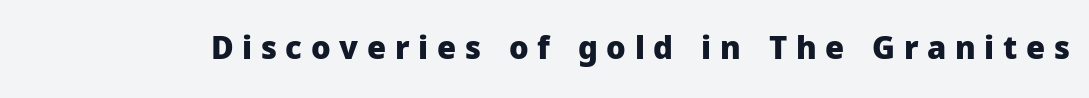
{"serif": "no", "italic": "no", "bold": "yes", "weight": "heavy", "width": "normal", "stroke_contrast": "low", "x_height": "medium", "monospaced": "no", "underline": "no", "letter_spacing": "wide", "letter_spacing_em": 0.28, "glyph_px": 31}
